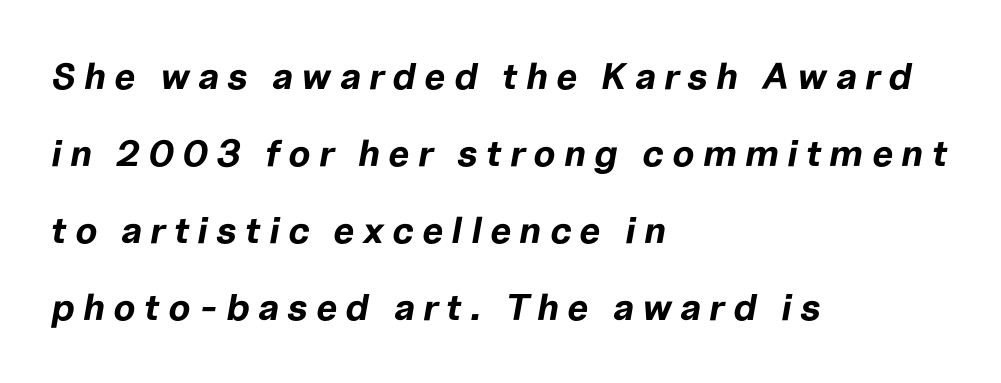
Q: Is the text bold? A: Yes.
Q: Is the text italic (slanted)? A: Yes, it leans right by about 10 degrees.
Q: Is the text underlined? A: No.
Q: How is the paragraph aligned? A: Left-aligned.
Q: Is the spacing between letters normal or unusually wide? A: Unusually wide.
Q: Is the spacing between lines tight, normal or loose? A: Loose.
Q: Width (condensed, normal, or wide)? A: Normal.
Q: Stroke contrast? A: Low.
Q: x-height? A: Medium.
Q: Monospaced? A: No.
